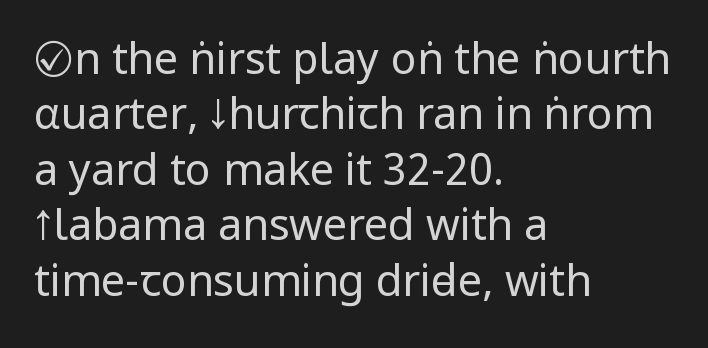
{"serif": "no", "italic": "no", "bold": "no", "weight": "regular", "width": "condensed", "stroke_contrast": "low", "x_height": "large", "monospaced": "no", "underline": "no", "align": "left", "line_spacing": "normal", "line_spacing_ratio": 1.29, "letter_spacing": "normal", "letter_spacing_em": 0.0, "glyph_px": 43}
